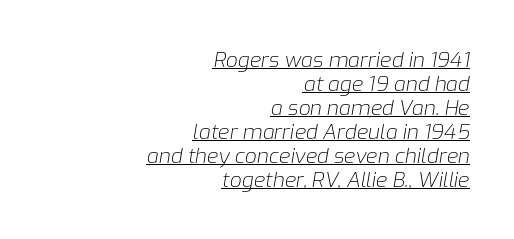
Q: Is the text bold? A: No.
Q: Is the text italic (slanted)? A: Yes, it leans right by about 9 degrees.
Q: Is the text underlined? A: Yes.
Q: How is the paragraph aligned? A: Right-aligned.
Q: Is the spacing between letters normal or unusually wide? A: Normal.
Q: Is the spacing between lines tight, normal or loose? A: Tight.
